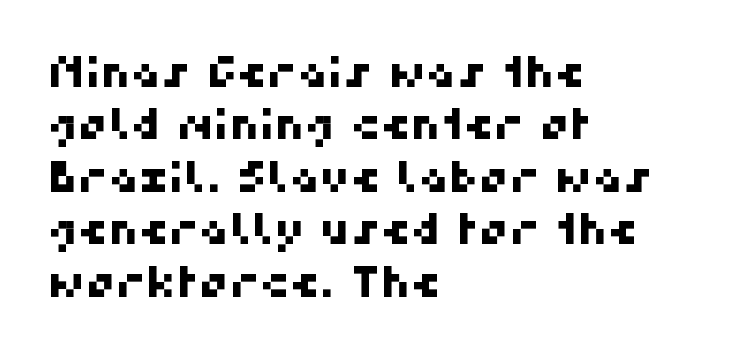
The image shows 42 px sans-serif type; set left-aligned, normal line spacing (1.25x), normal letter spacing, not underlined; high stroke contrast and a medium x-height.
